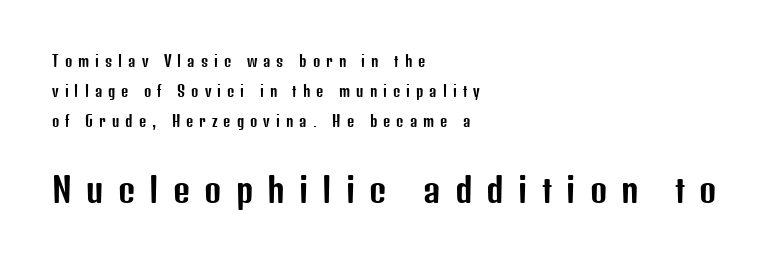
The image shows 33 px condensed sans-serif type, upright; set left-aligned, loose line spacing (2.13x), unusually wide letter spacing (+0.43 em), not underlined; the second (bottom) block is 2.36x larger; low stroke contrast and a medium x-height.
